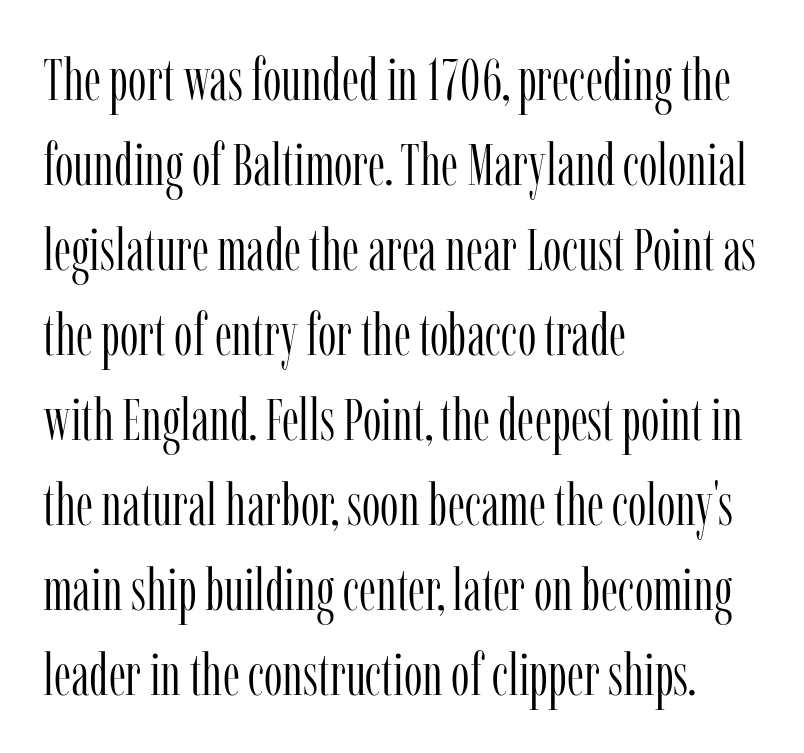
No heavy texture on the line: the type isn't bold. Reading down the column, the eye jumps a familiar distance to each next line. Every stem runs plumb, perpendicular to the baseline. Stroke terminals: seriffed. Character widths vary here, with narrow letters taking less room than wide ones.
